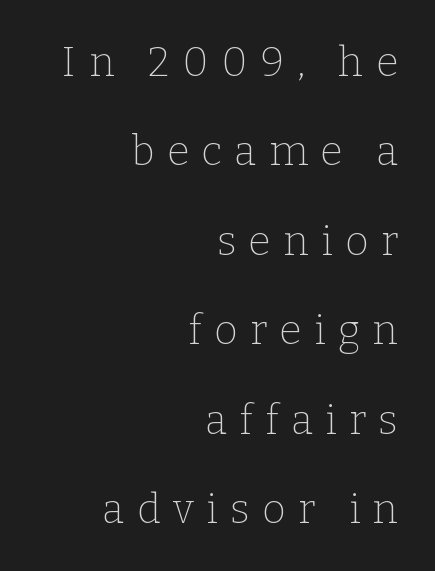
The image shows 41 px thin serif type, upright; set right-aligned, loose line spacing (2.18x), unusually wide letter spacing (+0.3 em), not underlined; low stroke contrast and a medium x-height.
